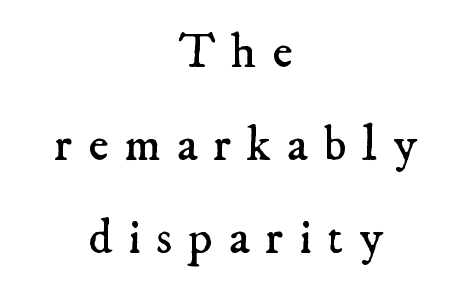
{"serif": "yes", "bold": "no", "weight": "regular", "width": "normal", "stroke_contrast": "low", "x_height": "small", "monospaced": "no", "underline": "no", "align": "center", "line_spacing": "loose", "line_spacing_ratio": 1.9, "letter_spacing": "wide", "letter_spacing_em": 0.32, "glyph_px": 49}
